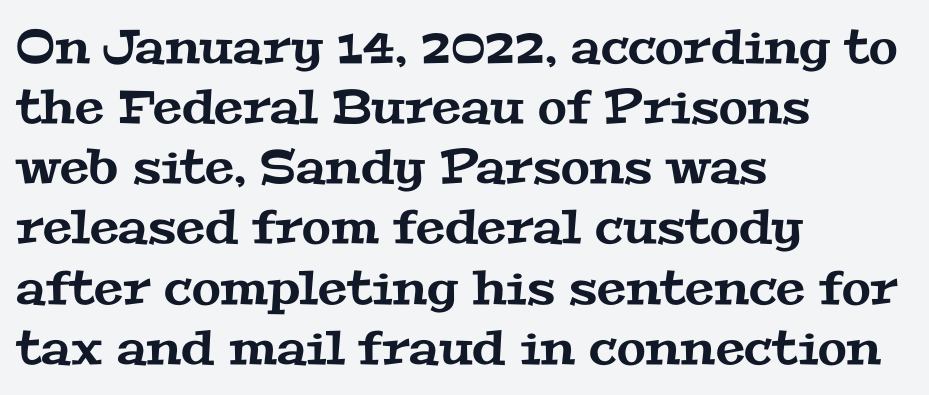
Q: Is the typeface a serif or a sans-serif typeface? A: Serif.
Q: Is the text underlined? A: No.
Q: How is the paragraph aligned? A: Left-aligned.
Q: Is the spacing between letters normal or unusually wide? A: Normal.
Q: Is the spacing between lines tight, normal or loose? A: Normal.
Q: Width (condensed, normal, or wide)? A: Wide.
Q: Stroke contrast? A: Medium.
Q: x-height? A: Medium.
Q: Monospaced? A: No.
